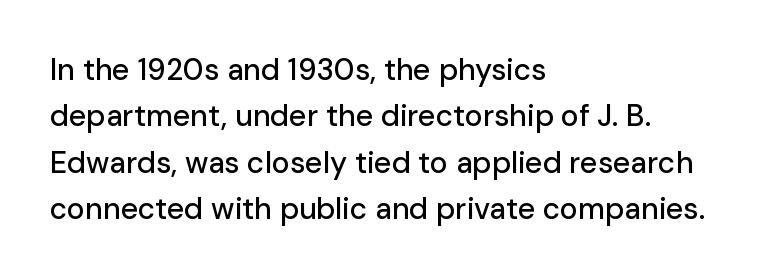
{"serif": "no", "italic": "no", "width": "normal", "stroke_contrast": "low", "x_height": "medium", "monospaced": "no", "underline": "no", "align": "left", "line_spacing": "normal", "line_spacing_ratio": 1.55, "letter_spacing": "normal", "letter_spacing_em": 0.0, "glyph_px": 30}
